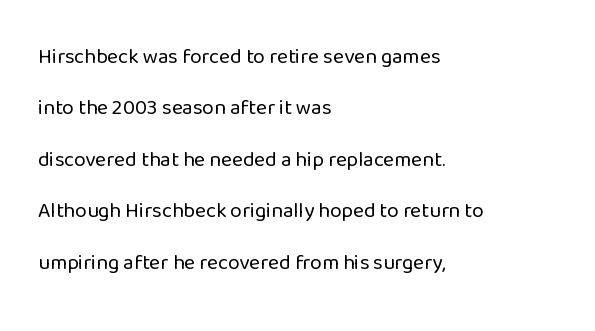
Q: Is the text bold? A: No.
Q: Is the text italic (slanted)? A: No, it is upright.
Q: Is the text underlined? A: No.
Q: How is the paragraph aligned? A: Left-aligned.
Q: Is the spacing between letters normal or unusually wide? A: Normal.
Q: Is the spacing between lines tight, normal or loose? A: Loose.
